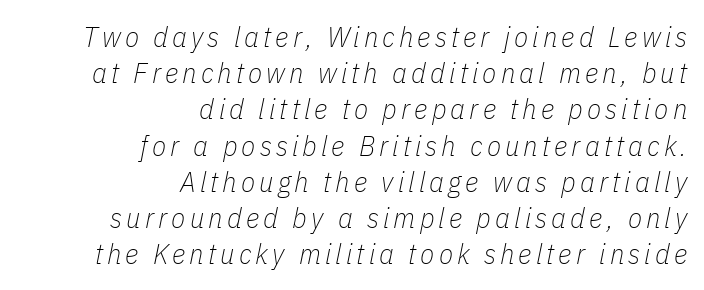
{"italic": "yes", "lean": "right", "slant_degrees": 11, "bold": "no", "weight": "thin", "width": "condensed", "stroke_contrast": "low", "x_height": "medium", "monospaced": "no", "underline": "no", "align": "right", "line_spacing": "normal", "line_spacing_ratio": 1.25, "glyph_px": 29}
